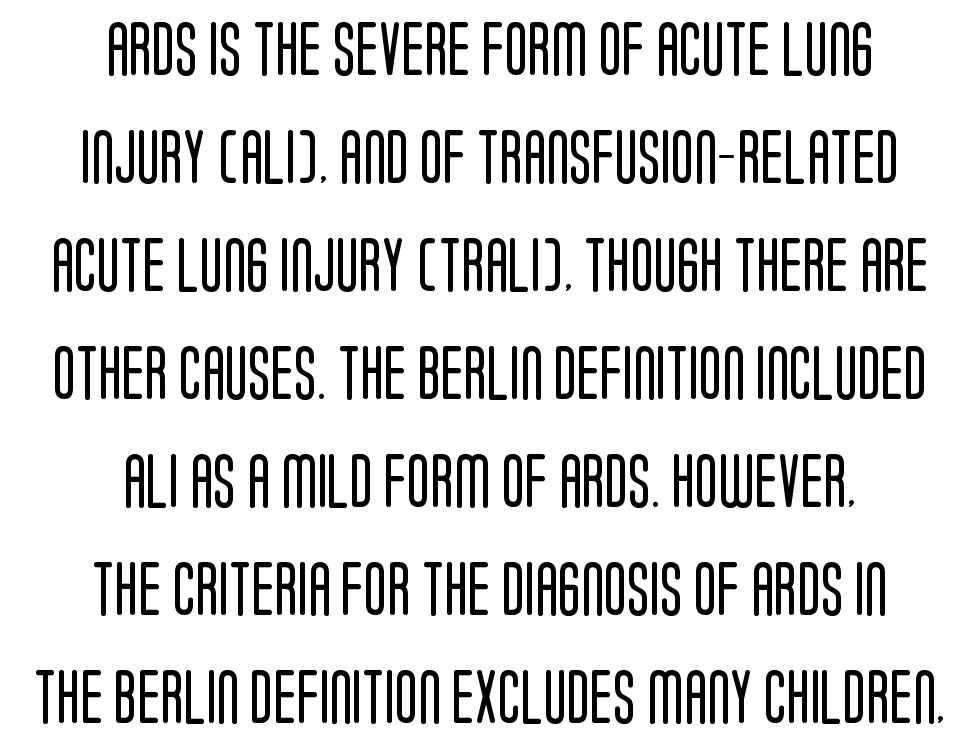
Q: Is the text bold? A: No.
Q: Is the text italic (slanted)? A: No, it is upright.
Q: Is the typeface a serif or a sans-serif typeface? A: Sans-serif.
Q: Is the text underlined? A: No.
Q: How is the paragraph aligned? A: Centered.
Q: Is the spacing between letters normal or unusually wide? A: Normal.
Q: Is the spacing between lines tight, normal or loose? A: Loose.
Q: Width (condensed, normal, or wide)? A: Condensed.
Q: Stroke contrast? A: Low.
Q: x-height? A: Large.
Q: Monospaced? A: No.
